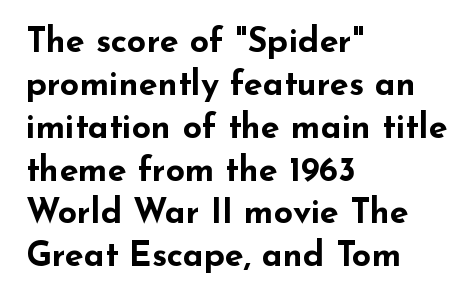
The image shows 34 px bold, wide sans-serif type, upright; set left-aligned, normal line spacing (1.26x), normal letter spacing, not underlined; low stroke contrast and a small x-height.
